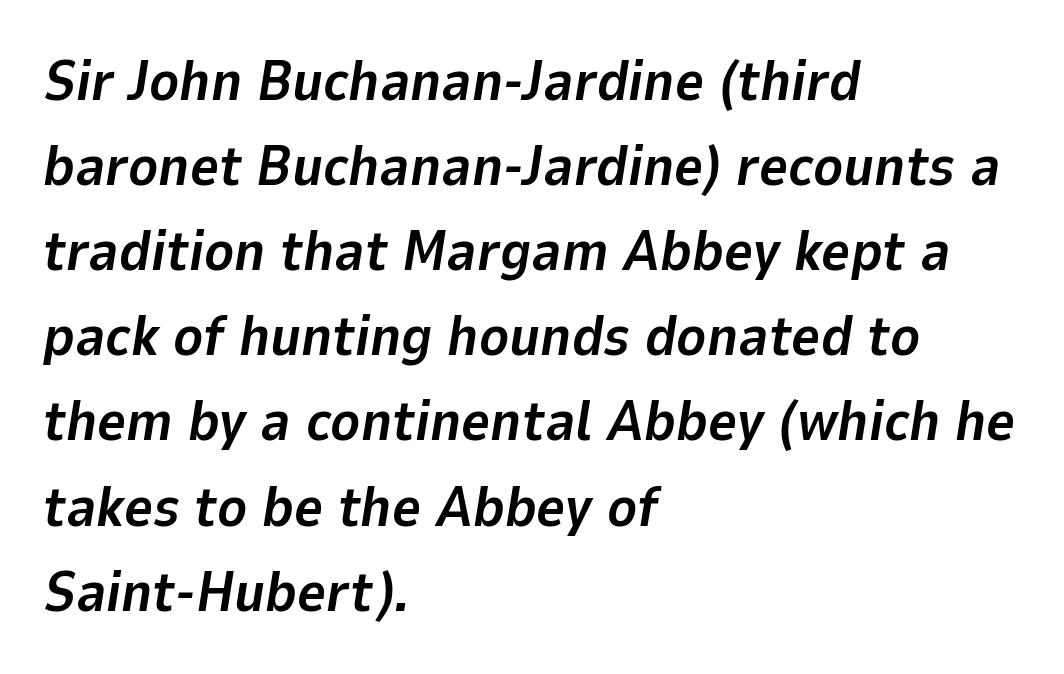
Q: Is the text bold? A: Yes.
Q: Is the text italic (slanted)? A: Yes, it leans right by about 9 degrees.
Q: Is the text underlined? A: No.
Q: How is the paragraph aligned? A: Left-aligned.
Q: Is the spacing between letters normal or unusually wide? A: Normal.
Q: Is the spacing between lines tight, normal or loose? A: Normal.
Q: Width (condensed, normal, or wide)? A: Normal.
Q: Stroke contrast? A: Low.
Q: x-height? A: Medium.
Q: Monospaced? A: No.
